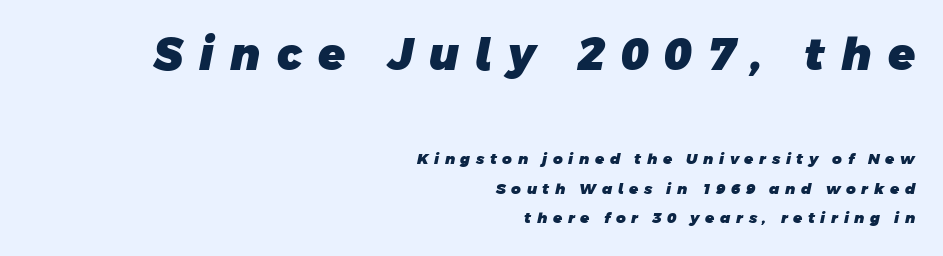
Q: Is the text bold? A: Yes.
Q: Is the typeface a serif or a sans-serif typeface? A: Sans-serif.
Q: Is the text underlined? A: No.
Q: How is the paragraph aligned? A: Right-aligned.
Q: Is the spacing between letters normal or unusually wide? A: Unusually wide.
Q: Is the spacing between lines tight, normal or loose? A: Loose.
Q: Which block of text is set in a larger size, the first (top) or the second (bottom)? A: The first (top) one.
Q: Width (condensed, normal, or wide)? A: Normal.
Q: Stroke contrast? A: Low.
Q: x-height? A: Large.
Q: Monospaced? A: No.
